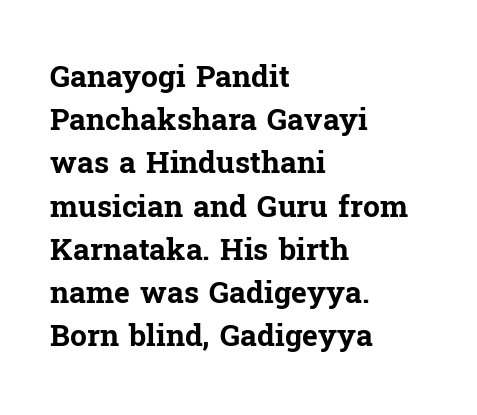
In CSS terms this would be text-align: left. Letters rest on an invisible, unmarked baseline. This is heavy type, rendered in bold. The typography opts for an upright posture over an oblique one. The passage shown is typed in a proportional face where columns would drift.
